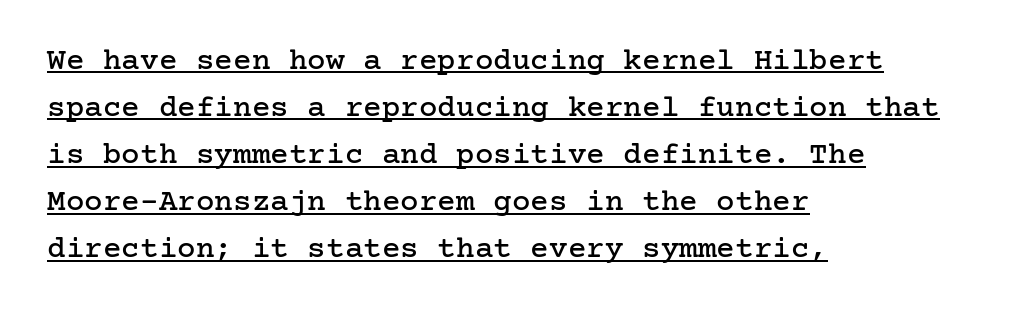
The lines sit at an ordinary, default distance from one another. The rendering keeps characters at their native spacing. Vertical strokes here are truly vertical. Like a heading marked for emphasis, these lines bear an underscore. The paragraph shown leans on its left margin.
